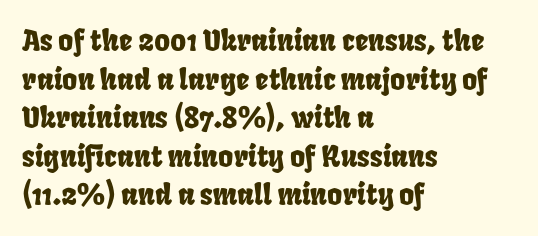
Quick note: interline space is typical. The rendering uses natural spacing where letterforms have individual widths. The gap between lines stays unmarked. Each line starts at the same left margin while the right side varies. Inter-character spacing is left at the font's built-in metrics.
